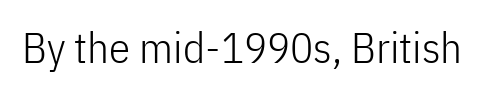
Q: Is the text bold? A: No.
Q: Is the text italic (slanted)? A: No, it is upright.
Q: Is the typeface a serif or a sans-serif typeface? A: Sans-serif.
Q: Is the text underlined? A: No.
Q: Is the spacing between letters normal or unusually wide? A: Normal.
Q: Width (condensed, normal, or wide)? A: Condensed.
Q: Stroke contrast? A: Low.
Q: x-height? A: Medium.
Q: Monospaced? A: No.
